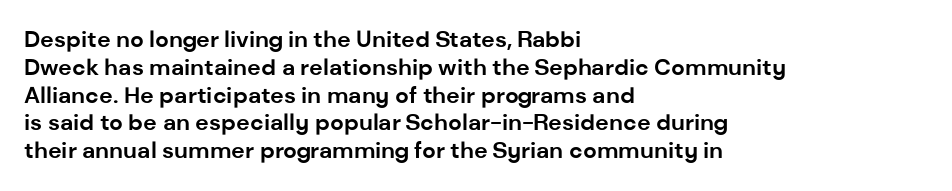
Short and long lines alike share a common starting point at left. Unlike italic type, these characters show no tilt at all. The passage shown is emphatically bold. The face used here is rendered with its standard letterfit. The space beneath each line is pristine and unruled.
